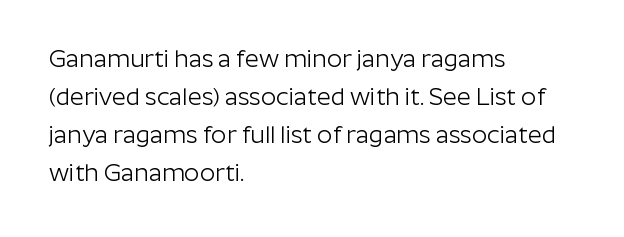
{"italic": "no", "bold": "no", "underline": "no", "align": "left", "line_spacing": "normal", "line_spacing_ratio": 1.59, "letter_spacing": "normal", "letter_spacing_em": 0.0, "glyph_px": 24}
